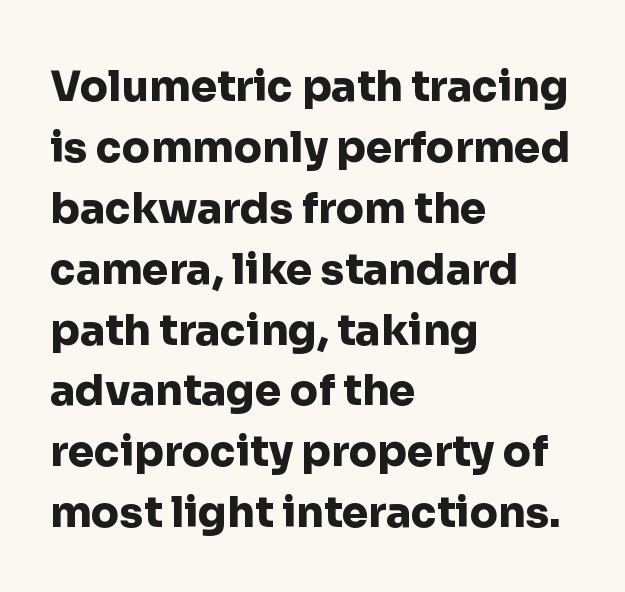
Q: Is the text bold? A: Yes.
Q: Is the text italic (slanted)? A: No, it is upright.
Q: Is the typeface a serif or a sans-serif typeface? A: Sans-serif.
Q: Is the text underlined? A: No.
Q: How is the paragraph aligned? A: Left-aligned.
Q: Is the spacing between letters normal or unusually wide? A: Normal.
Q: Is the spacing between lines tight, normal or loose? A: Normal.
Q: Width (condensed, normal, or wide)? A: Normal.
Q: Stroke contrast? A: Low.
Q: x-height? A: Medium.
Q: Monospaced? A: No.
